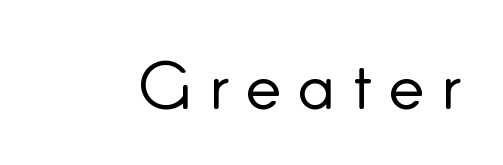
Classification — sans serif. Heft: none added — not bold. Spacing verdict: proportional, widths tailored to each character. How are the letters spaced? Widely, with obvious added tracking. The space beneath each line is pristine and unruled. Unlike italic type, these characters show no tilt at all.
